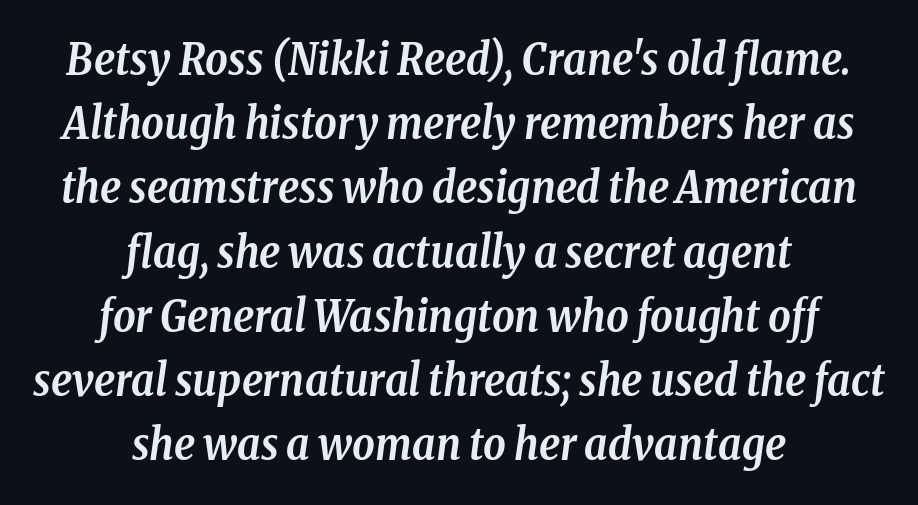
Q: Is the text bold? A: Yes.
Q: Is the text italic (slanted)? A: Yes, it leans right by about 8 degrees.
Q: Is the typeface a serif or a sans-serif typeface? A: Serif.
Q: Is the text underlined? A: No.
Q: How is the paragraph aligned? A: Centered.
Q: Is the spacing between letters normal or unusually wide? A: Normal.
Q: Is the spacing between lines tight, normal or loose? A: Normal.
Q: Width (condensed, normal, or wide)? A: Condensed.
Q: Stroke contrast? A: Low.
Q: x-height? A: Medium.
Q: Monospaced? A: No.
